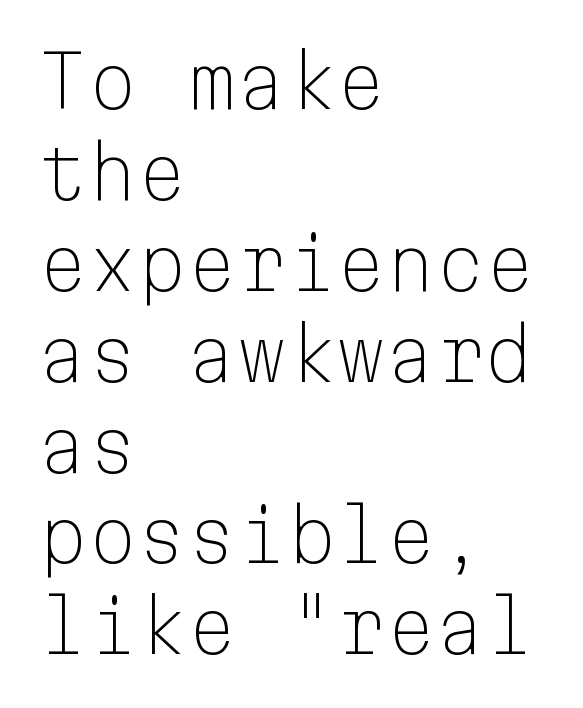
Examine the stroke ends and you'll find no serifs. Tracking value appears to be zero — textbook default spacing. Vertical stems look standard width or narrower in stroke. Fixed-width glyphs throughout — classic coding-font behaviour. The setting favours the left margin, as ordinary paragraphs usually do. Compared with typical paragraphs, the rows here are spaced about the same.
